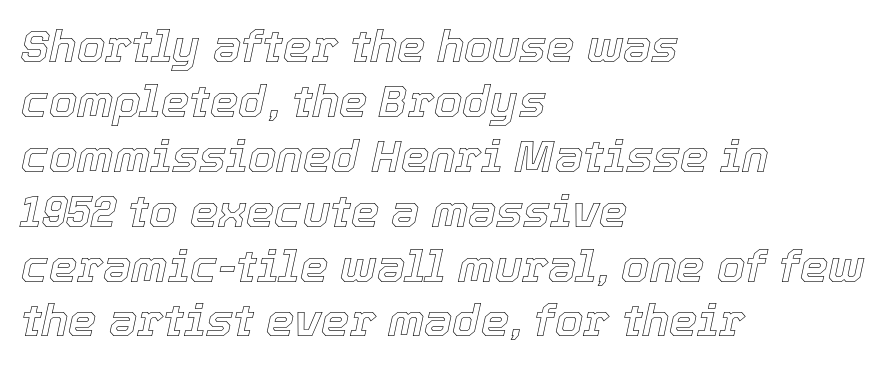
Q: Is the text italic (slanted)? A: Yes, it leans right by about 12 degrees.
Q: Is the text underlined? A: No.
Q: How is the paragraph aligned? A: Left-aligned.
Q: Is the spacing between letters normal or unusually wide? A: Normal.
Q: Width (condensed, normal, or wide)? A: Normal.
Q: x-height? A: Medium.
Q: Monospaced? A: No.
